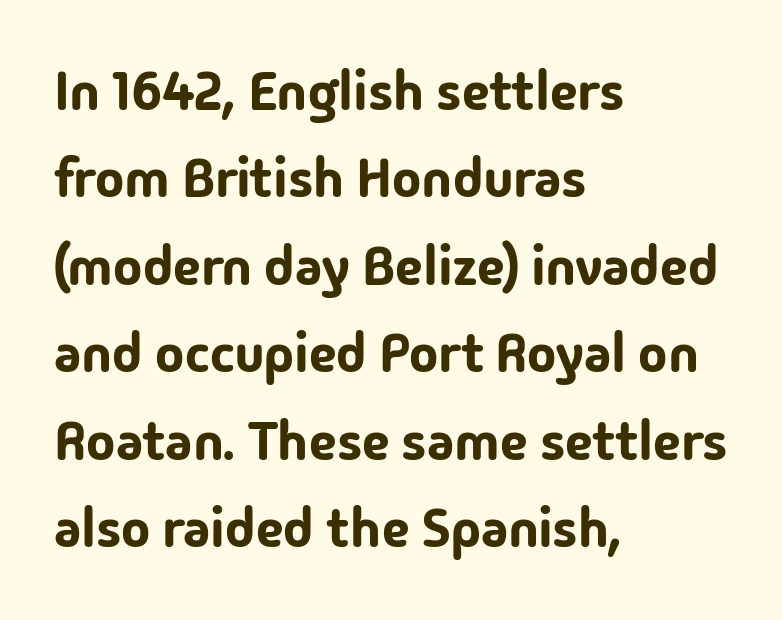
{"serif": "no", "italic": "no", "width": "normal", "stroke_contrast": "low", "x_height": "medium", "monospaced": "no", "underline": "no", "align": "left", "line_spacing": "normal", "line_spacing_ratio": 1.59, "letter_spacing": "normal", "letter_spacing_em": 0.0, "glyph_px": 55}
